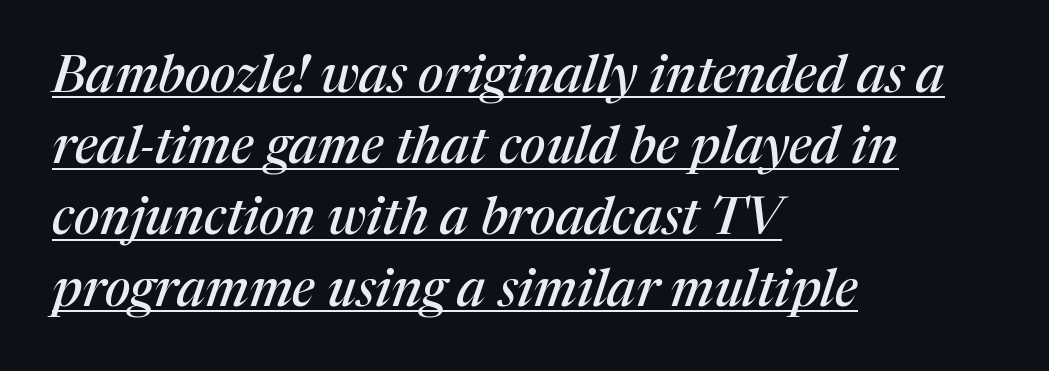
The image shows 52 px serif type, italic (leaning right); set left-aligned, normal line spacing (1.37x), normal letter spacing, underlined; medium stroke contrast and a medium x-height.
